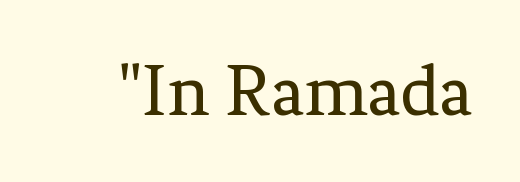
The image shows 76 px regular-weight serif type, upright; set normal letter spacing, not underlined; low stroke contrast and a medium x-height.
